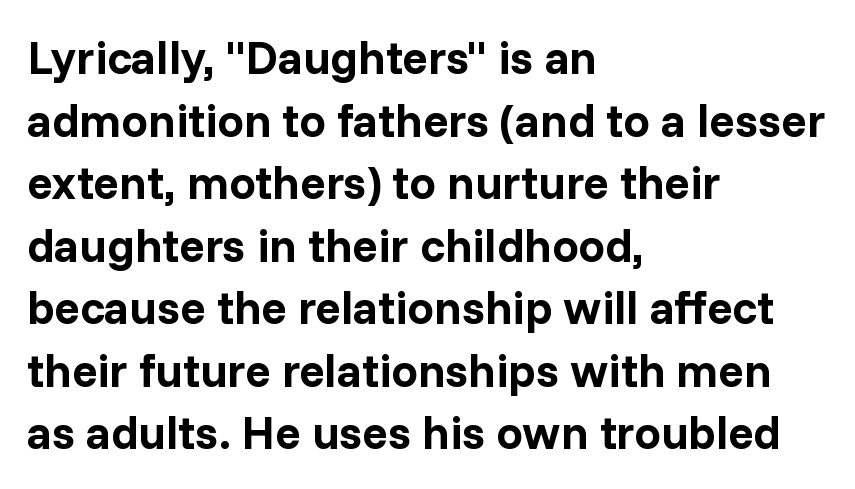
The image shows 47 px bold sans-serif type, upright; set left-aligned, normal line spacing (1.33x), normal letter spacing, not underlined; low stroke contrast and a medium x-height.
